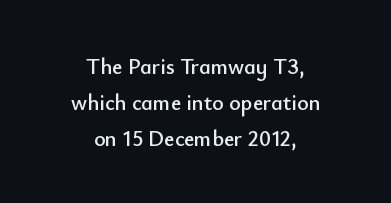
The image shows 22 px text type, upright; set centered, normal line spacing (1.63x), normal letter spacing, not underlined.
